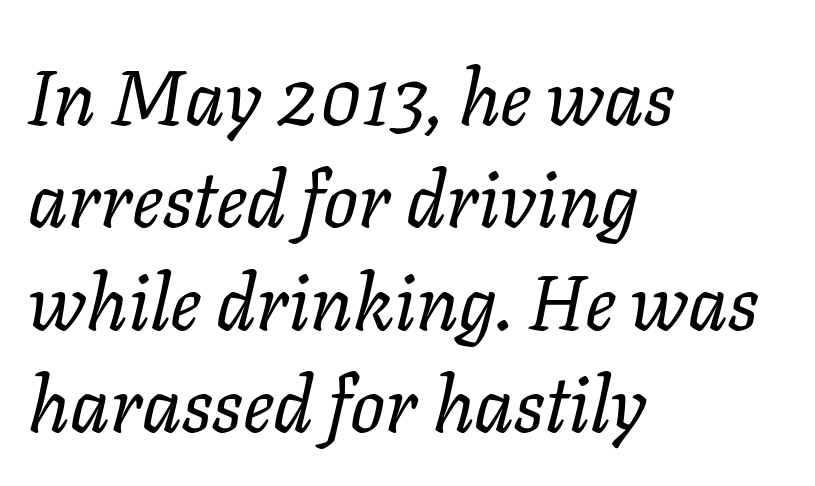
The image shows 77 px regular-weight type, italic (leaning right); set left-aligned, normal line spacing (1.33x), normal letter spacing, not underlined; low stroke contrast and a medium x-height.
